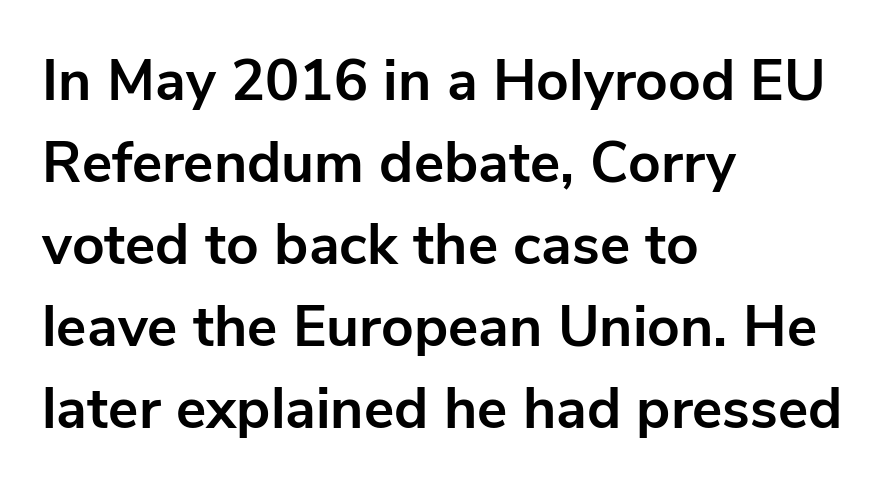
Every stem runs plumb, perpendicular to the baseline. Is the block centered? No — it sits flush against the left margin. Looks like regular typesetting: each glyph gets only the width it needs. The font is running at its bold setting.
